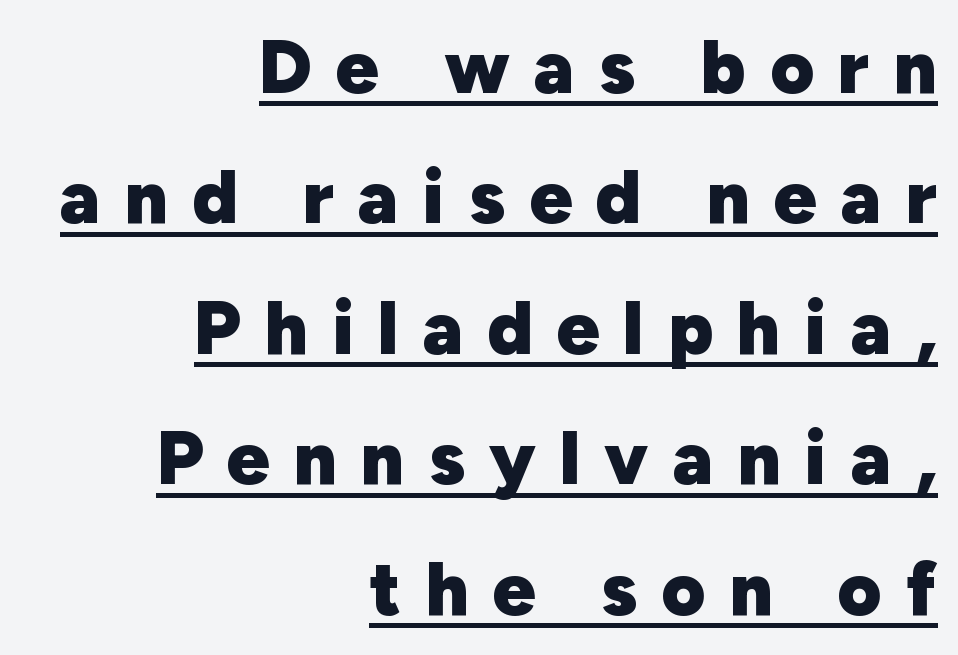
Every word sits above its own underline. This is the regular roman posture of the typeface. The passage shown has open, widely tracked lettering throughout. The passage shown is typed in a proportional face where columns would drift.
